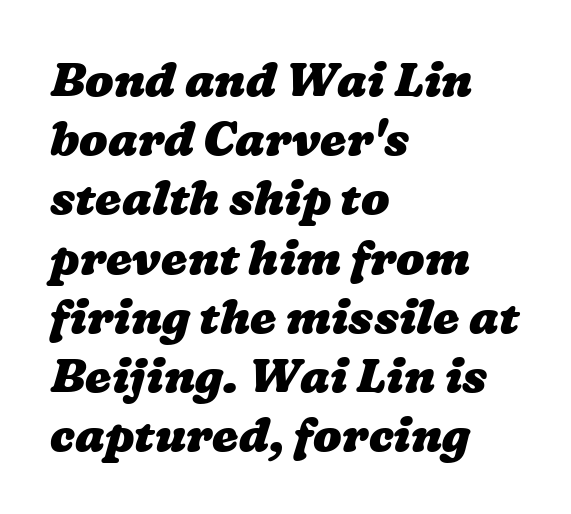
The image shows 47 px heavy, wide type; set left-aligned, normal line spacing (1.26x), normal letter spacing, not underlined; low stroke contrast and a medium x-height.
